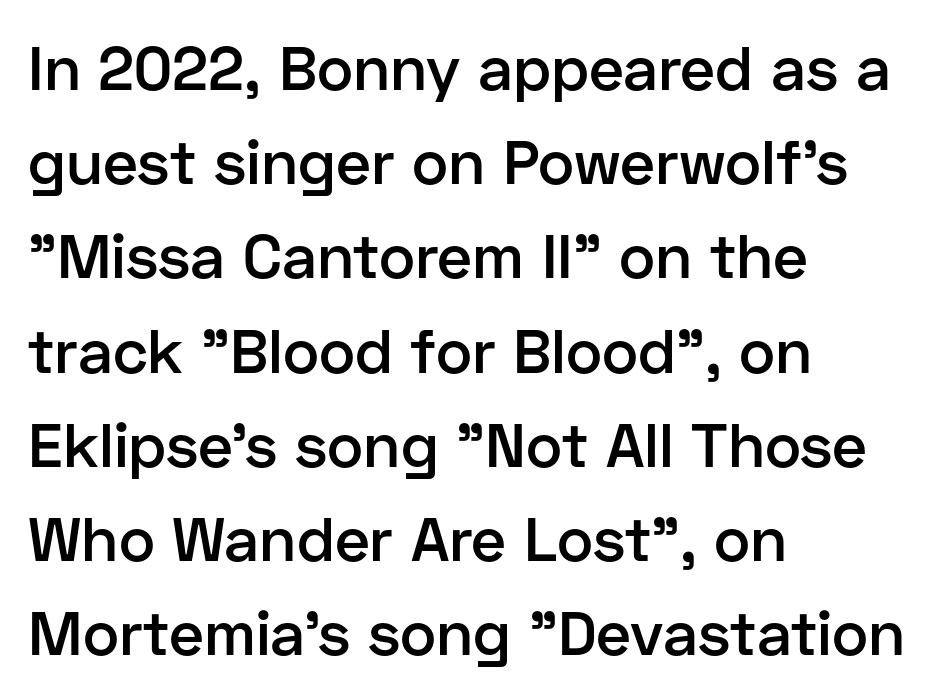
Q: Is the text bold? A: Semi-bold.
Q: Is the text italic (slanted)? A: No, it is upright.
Q: Is the typeface a serif or a sans-serif typeface? A: Sans-serif.
Q: Is the text underlined? A: No.
Q: How is the paragraph aligned? A: Left-aligned.
Q: Is the spacing between letters normal or unusually wide? A: Normal.
Q: Is the spacing between lines tight, normal or loose? A: Normal.
Q: Width (condensed, normal, or wide)? A: Normal.
Q: Stroke contrast? A: Low.
Q: x-height? A: Medium.
Q: Monospaced? A: No.
